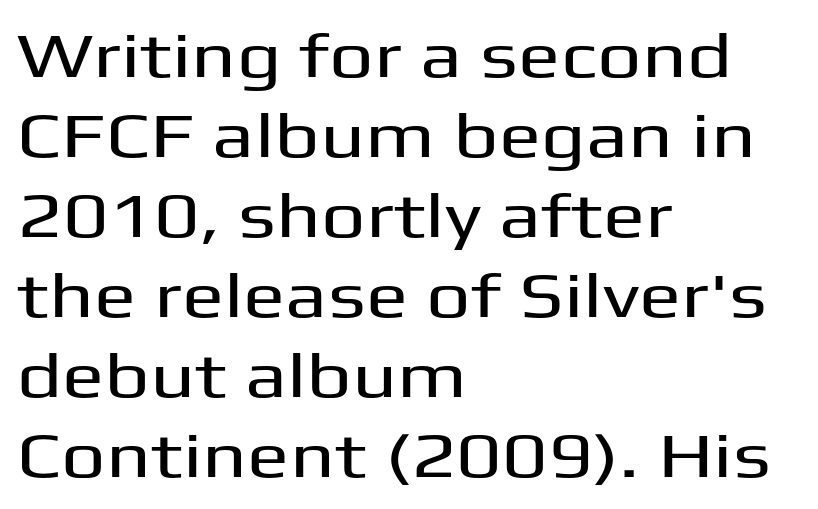
The passage shown is typed in a proportional face where columns would drift. Descender tails drop into unmarked territory. Letterform terminals end flat and unadorned throughout the passage. The type is set solid horizontally, with unmodified tracking. A classic flush-left, rag-right setting is used for this passage. Regarding leading, the lines here are spaced in the standard way.
